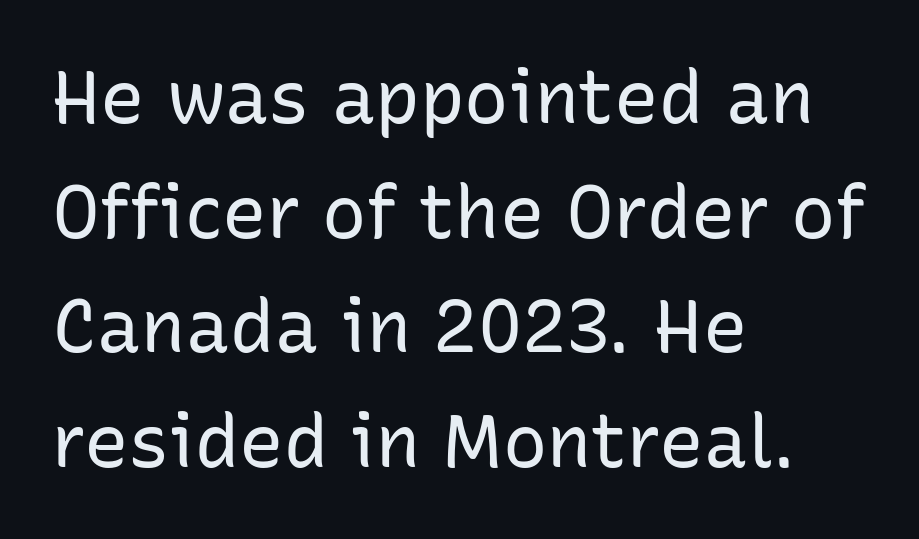
The image shows 74 px regular-weight sans-serif type, upright; set left-aligned, normal line spacing (1.55x), normal letter spacing, not underlined; low stroke contrast and a medium x-height.
